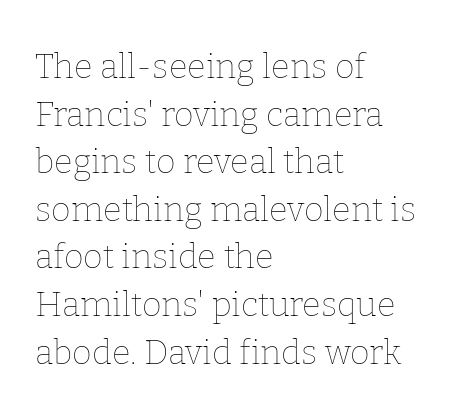
Q: Is the text bold? A: No.
Q: Is the text italic (slanted)? A: No, it is upright.
Q: Is the text underlined? A: No.
Q: How is the paragraph aligned? A: Left-aligned.
Q: Is the spacing between letters normal or unusually wide? A: Normal.
Q: Is the spacing between lines tight, normal or loose? A: Normal.
Q: Width (condensed, normal, or wide)? A: Normal.
Q: Stroke contrast? A: Low.
Q: x-height? A: Medium.
Q: Monospaced? A: No.
